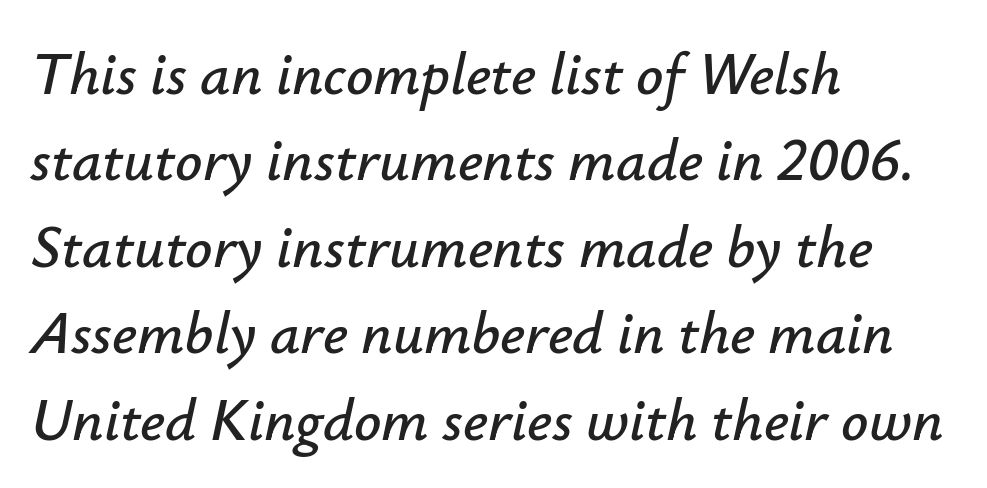
Interline gaps are of average width in this sample. This sample uses an oblique cut, with every glyph tilted off the vertical. Does the copy run flush right? No — it runs flush left. The letters advance in unequal steps, a hallmark of proportional type. Here the glyphs are tracked normally, forming tight word shapes. Only glyphs here, with clear space below each row.
